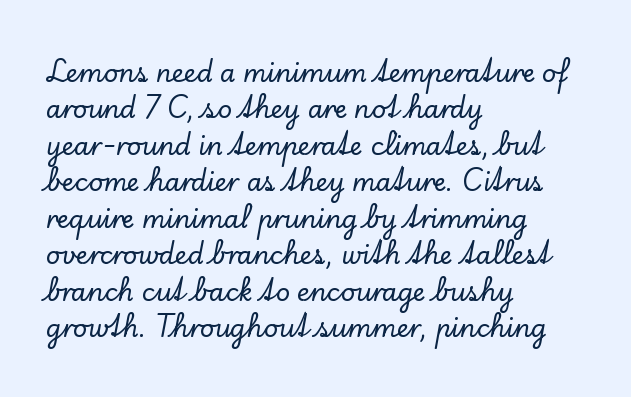
{"underline": "no", "align": "left", "line_spacing": "normal", "line_spacing_ratio": 1.46, "letter_spacing": "normal", "letter_spacing_em": 0.0, "glyph_px": 25}
